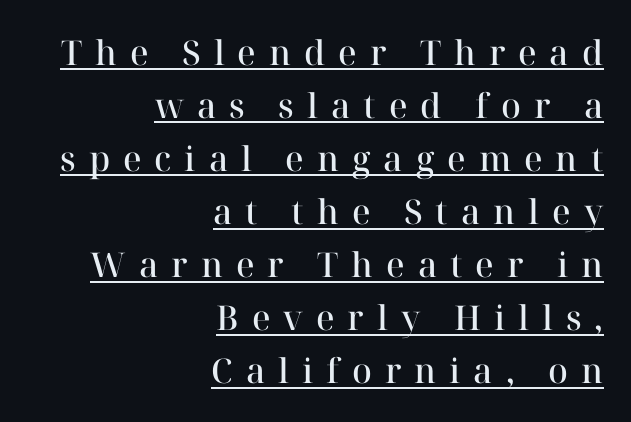
The specimen includes a rule beneath the text block's lines. This is moderately heavy type, rendered in semibold. Do the characters align in a grid? No, the font is proportional. Classification — serif. Does extra space separate the letters? Yes, quite a lot of it.
